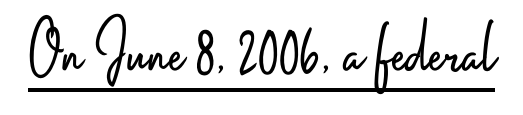
Q: Is the text bold? A: No.
Q: Is the text italic (slanted)? A: Yes.
Q: Is the typeface a serif or a sans-serif typeface? A: Sans-serif.
Q: Is the text underlined? A: Yes.
Q: Is the spacing between letters normal or unusually wide? A: Normal.
Q: Width (condensed, normal, or wide)? A: Condensed.
Q: Stroke contrast? A: Low.
Q: x-height? A: Small.
Q: Monospaced? A: No.
